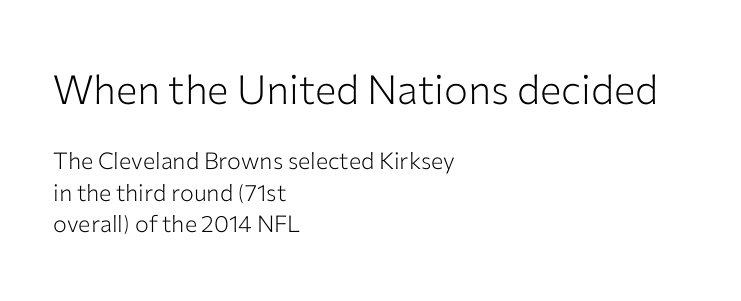
{"serif": "no", "italic": "no", "bold": "no", "weight": "light", "width": "normal", "stroke_contrast": "low", "x_height": "medium", "monospaced": "no", "underline": "no", "align": "left", "line_spacing": "normal", "line_spacing_ratio": 1.36, "letter_spacing": "normal", "letter_spacing_em": 0.0, "larger_block": "first", "size_ratio": 1.74, "glyph_px": 40}
